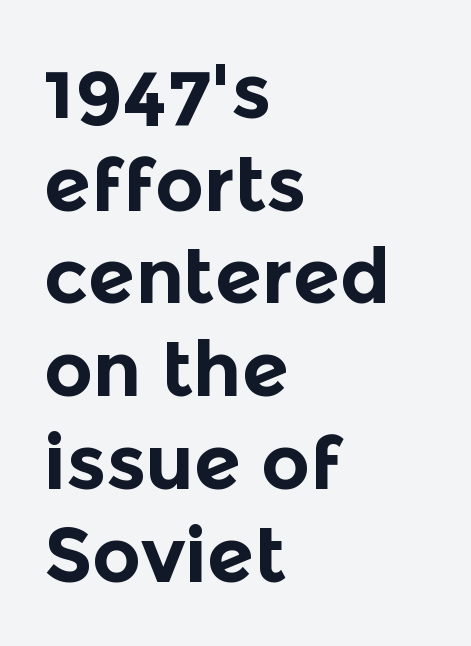
The image shows 76 px bold sans-serif type, upright; set left-aligned, line spacing 1.22x, normal letter spacing, not underlined; a medium x-height.
